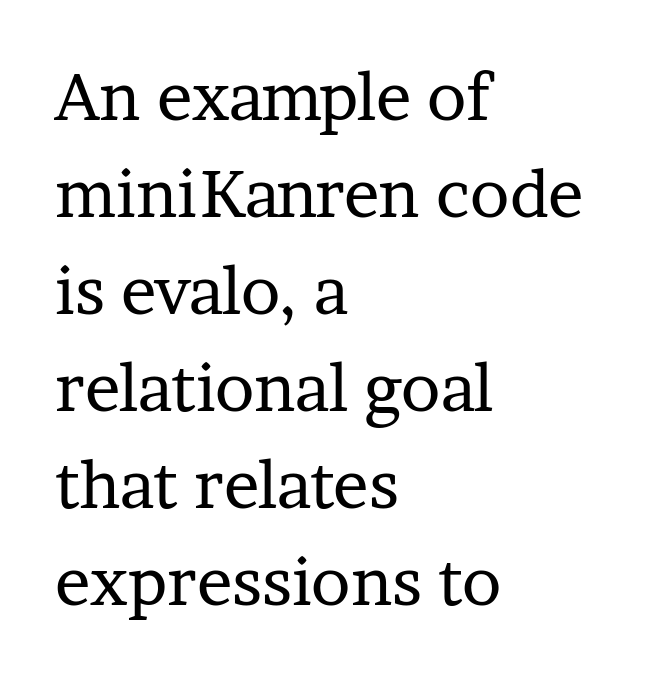
{"serif": "yes", "italic": "no", "bold": "no", "weight": "regular", "width": "normal", "stroke_contrast": "low", "x_height": "medium", "monospaced": "no", "underline": "no", "align": "left", "line_spacing": "normal", "line_spacing_ratio": 1.47, "letter_spacing": "normal", "letter_spacing_em": 0.0, "glyph_px": 66}
